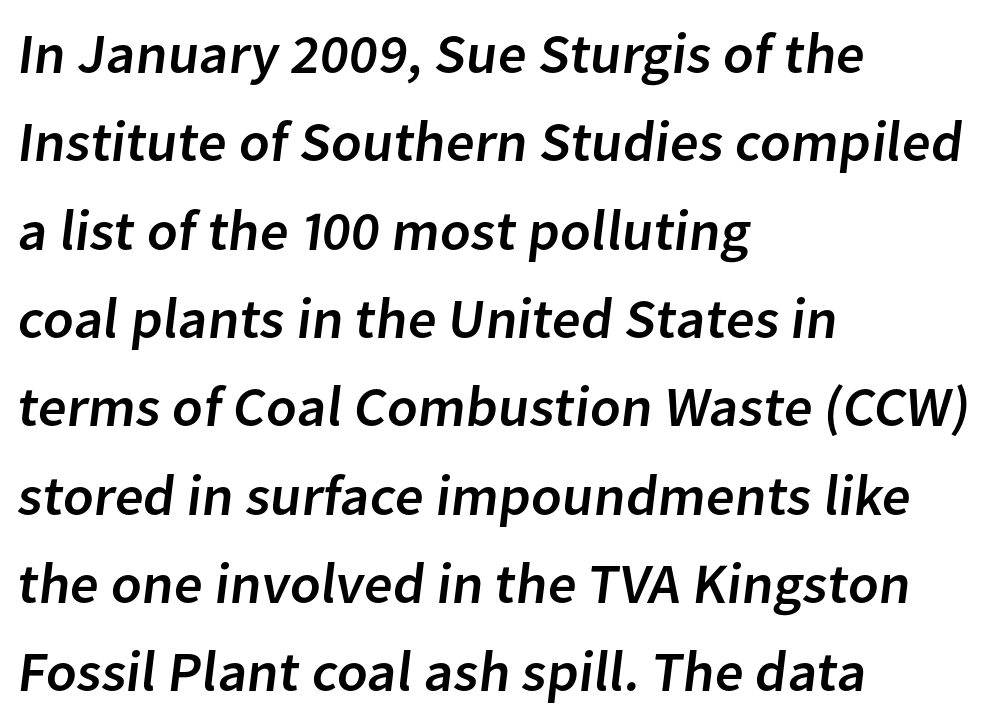
The image shows 57 px sans-serif type; set left-aligned, normal line spacing (1.55x), normal letter spacing, not underlined; low stroke contrast and a medium x-height.
